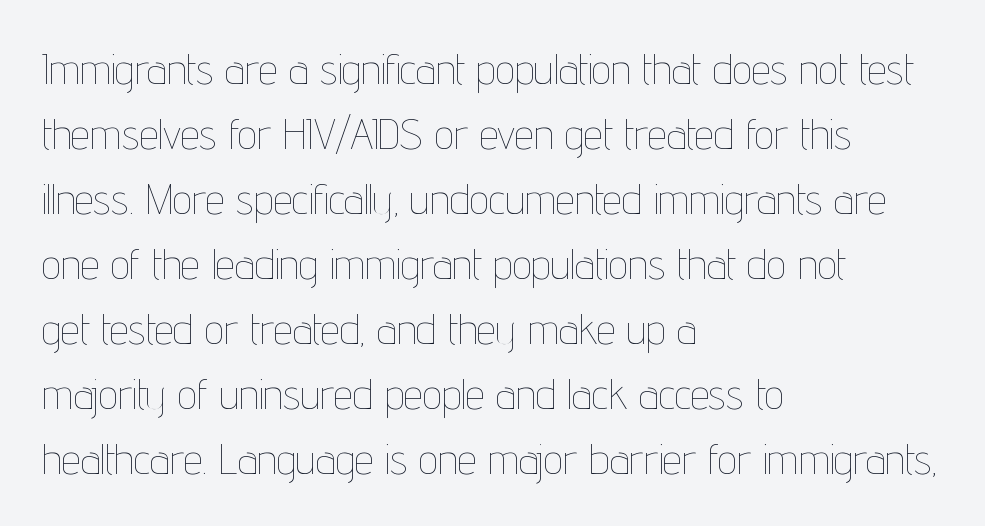
Q: Is the text bold? A: No.
Q: Is the text italic (slanted)? A: No, it is upright.
Q: Is the text underlined? A: No.
Q: How is the paragraph aligned? A: Left-aligned.
Q: Is the spacing between letters normal or unusually wide? A: Normal.
Q: Is the spacing between lines tight, normal or loose? A: Normal.
Q: Width (condensed, normal, or wide)? A: Condensed.
Q: Stroke contrast? A: Low.
Q: x-height? A: Medium.
Q: Monospaced? A: No.
